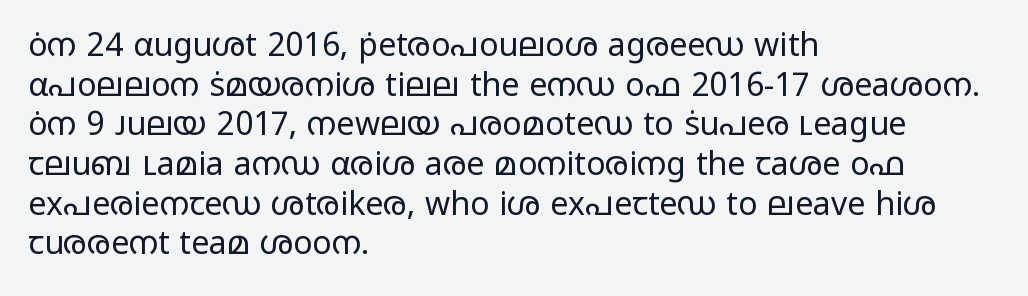
These lines are rendered in a variable-pitch font. Which margin do the lines hug? The left one — the right edge is uneven. Is the stroke heavy? The answer is a plain regular-or-lighter. Anything drawn beneath the words? Only blank space. You can tell it's not italic because the verticals are truly vertical.
